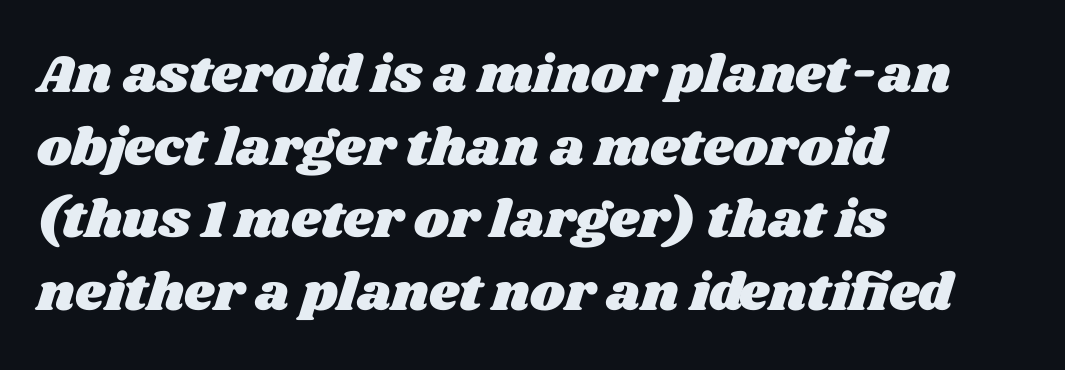
Regarding leading, the lines here are spaced in the standard way. The foot of each line stays bare and open. You could not count columns in this text — the font is proportionally spaced. Letter spacing: default. The rendering anchors every line to the left-hand side.
